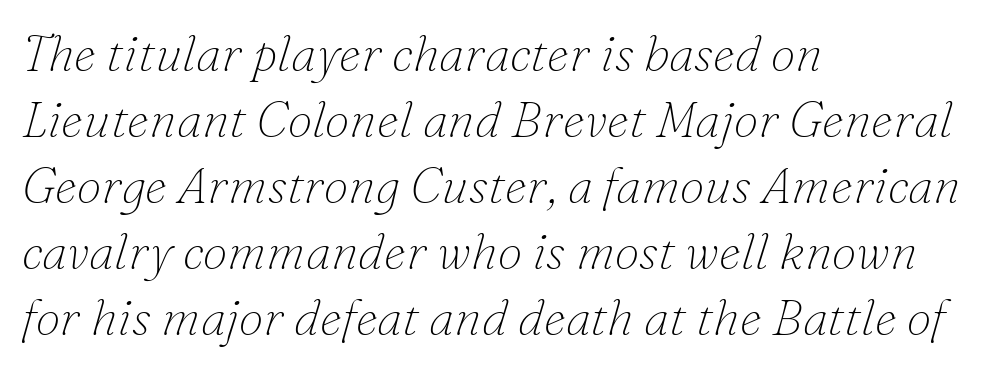
{"serif": "yes", "italic": "yes", "lean": "right", "slant_degrees": 16, "bold": "no", "weight": "thin", "width": "normal", "stroke_contrast": "low", "x_height": "small", "monospaced": "no", "underline": "no", "align": "left", "line_spacing": "normal", "line_spacing_ratio": 1.32, "letter_spacing": "normal", "letter_spacing_em": 0.0, "glyph_px": 50}
